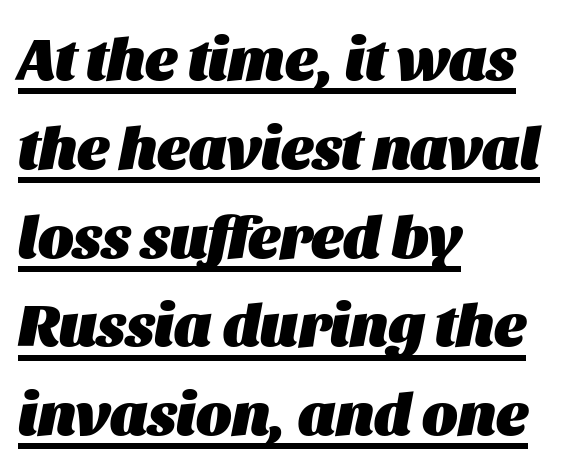
The typesetter has applied underlining to the passage shown. Successive baselines arrive at the customary interval. The whole block is typeset with a tilt. On the weight axis this lands at bold, roughly 700. Each letter keeps its own natural width here, so spacing adapts to shape. The compositor pushed each line to the left boundary.
